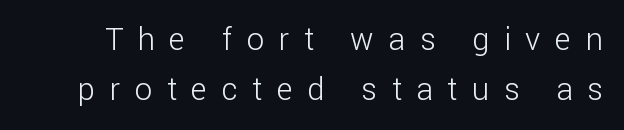
Here the designer chose a conventional face with non-uniform glyph widths. Spacing between characters has been opened up far beyond the box default. Beneath every word, the page is bare. Caption: face not bold, strokes unweighted. The font's upright variant was chosen for this text. Does the leading feel generous? No, just average.
